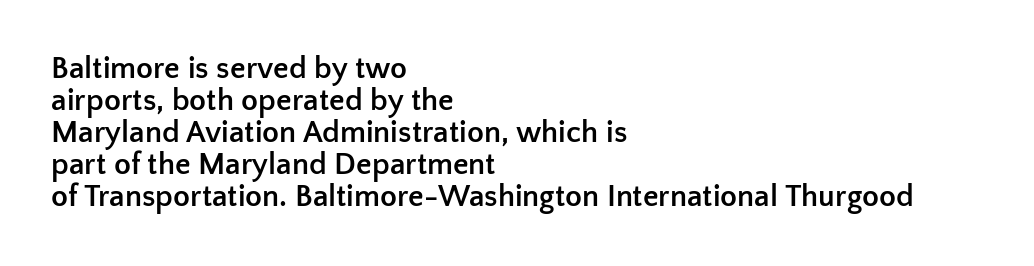
{"serif": "no", "italic": "no", "bold": "yes", "weight": "semibold", "width": "normal", "stroke_contrast": "low", "x_height": "medium", "monospaced": "no", "underline": "no", "align": "left", "line_spacing": "tight", "line_spacing_ratio": 1.03, "letter_spacing": "normal", "letter_spacing_em": 0.0, "glyph_px": 31}
